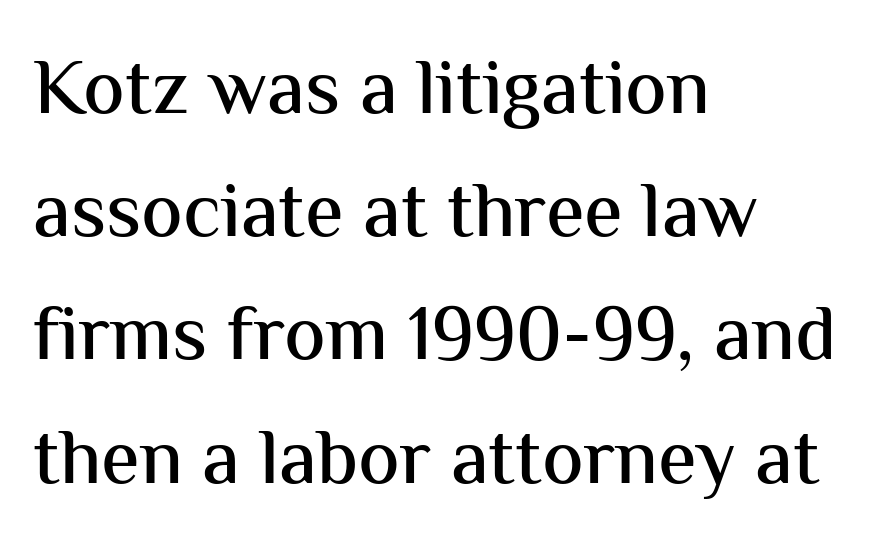
Q: Is the text italic (slanted)? A: No, it is upright.
Q: Is the typeface a serif or a sans-serif typeface? A: Sans-serif.
Q: Is the text underlined? A: No.
Q: How is the paragraph aligned? A: Left-aligned.
Q: Is the spacing between letters normal or unusually wide? A: Normal.
Q: Is the spacing between lines tight, normal or loose? A: Normal.
Q: Width (condensed, normal, or wide)? A: Normal.
Q: Stroke contrast? A: Medium.
Q: x-height? A: Medium.
Q: Monospaced? A: No.
